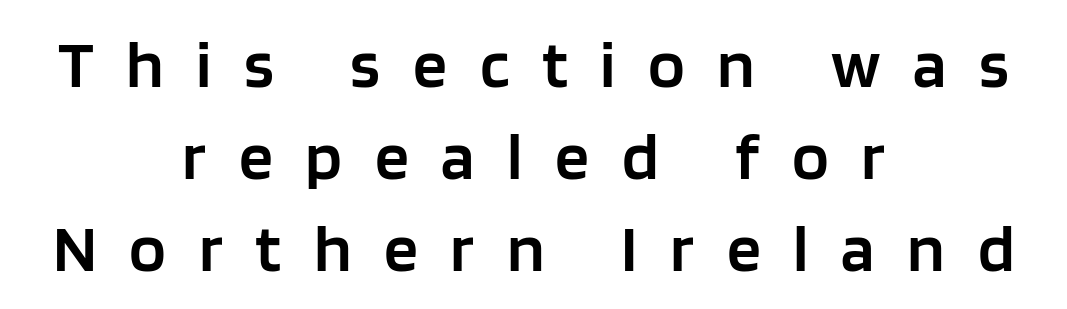
The image shows 68 px semibold sans-serif type, upright; set centered, normal line spacing (1.35x), unusually wide letter spacing (+0.48 em), not underlined; low stroke contrast and a large x-height.
